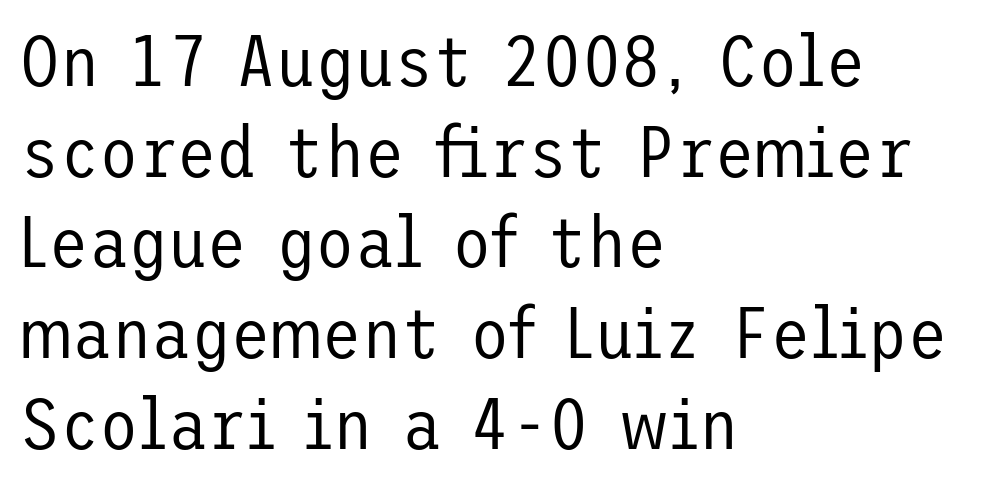
The image shows 72 px regular-weight sans-serif type, upright; set left-aligned, normal line spacing (1.26x), normal letter spacing, not underlined; low stroke contrast and a medium x-height.
